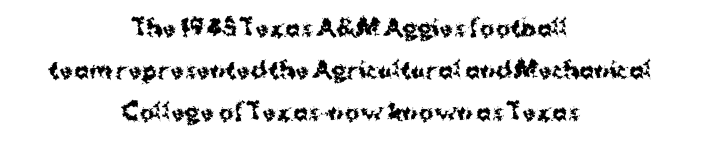
Rows of type keep a wide berth in the vertical direction. The text block is weighted toward neither margin, spreading evenly from the middle. Bare-footed words on every line. Caption: bold face, heavy strokes.
